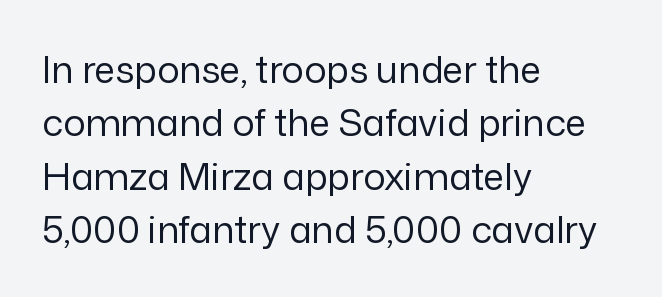
The string is rendered with underlining switched off. The typesetting does not lean heavy: it is not bold. A typesetter would label this face a sans. These lines stack with their left ends in a neat column. Reading down the column, the eye jumps a familiar distance to each next line.
